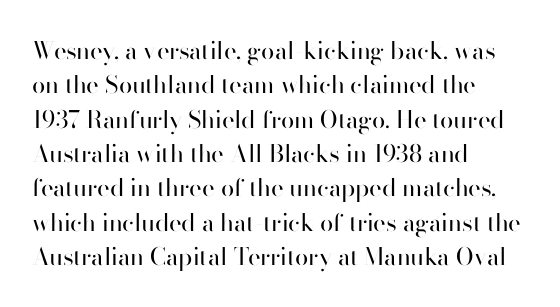
Vertical stems look standard width or narrower in stroke. Default kerning and tracking; the words read as compact shapes. These lines are set flush left with a ragged right edge. The baseline area is clear.
